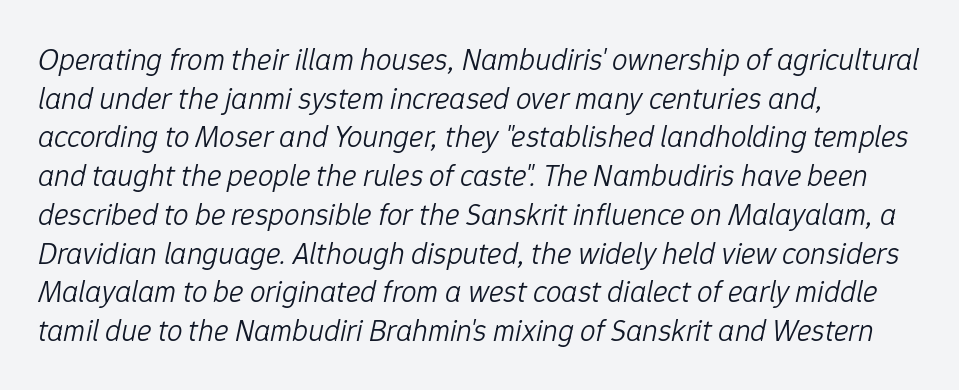
{"italic": "yes", "lean": "right", "slant_degrees": 12, "bold": "no", "weight": "light", "width": "normal", "stroke_contrast": "low", "x_height": "medium", "monospaced": "no", "underline": "no", "align": "left", "line_spacing": "normal", "line_spacing_ratio": 1.25, "letter_spacing": "normal", "letter_spacing_em": 0.0, "glyph_px": 31}
